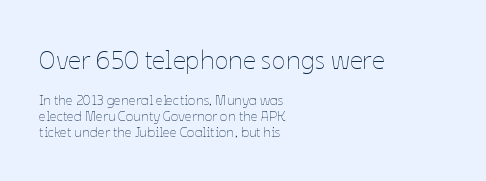
Honestly, the letter spacing is just normal — you wouldn't notice it. Vertically, the passage feels compressed, each row crowding the next. The baseline area is clear. One-word summary of the alignment: left.
